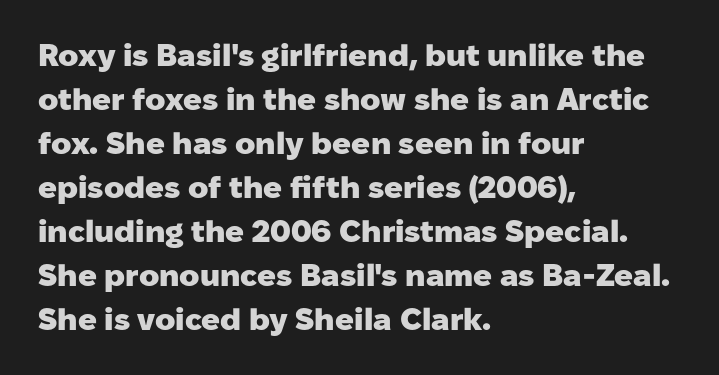
Bold? Absolutely — the strokes are thick and heavy. It's the straight-up-and-down kind of type. The letters carry no serifs — their stems end cleanly without finishing strokes. Honestly, the row spacing looks completely unremarkable. Looks like regular typesetting: each glyph gets only the width it needs.
